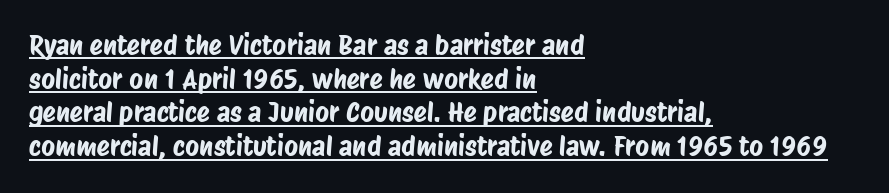
Q: Is the text underlined? A: Yes.
Q: How is the paragraph aligned? A: Left-aligned.
Q: Is the spacing between letters normal or unusually wide? A: Normal.
Q: Is the spacing between lines tight, normal or loose? A: Normal.
